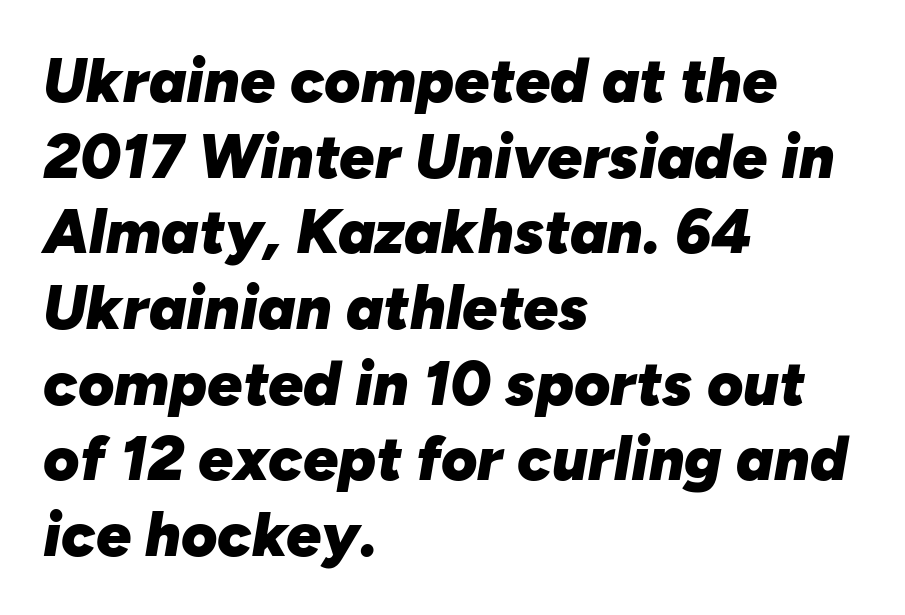
Alignment: flush left. Descenders hang freely into open space. Here the designer chose a conventional face with non-uniform glyph widths. Glyph-to-glyph distance matches everyday printed text. The letters are slanted; this is an italic face. Emphasis by weight is at full strength: bold.
